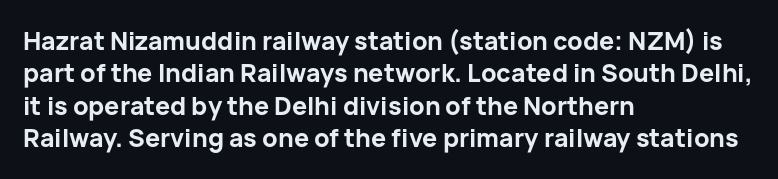
{"italic": "no", "bold": "yes", "underline": "no", "align": "left", "line_spacing": "normal", "line_spacing_ratio": 1.3, "letter_spacing": "normal", "letter_spacing_em": 0.0, "glyph_px": 25}
